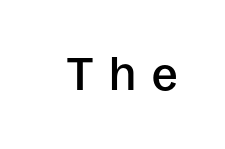
This is the in-between weight designers call semibold or demi. Do the characters align in a grid? No, the font is proportional. A roman cut, with each character standing at attention. Caption: expanded tracking, letters set apart. The string is rendered with underlining switched off. The designer went with a sans here, leaving each stem footless.
